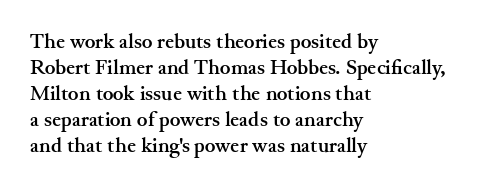
The image shows 20 px bold type, upright; set left-aligned, normal line spacing (1.3x), normal letter spacing, not underlined.
